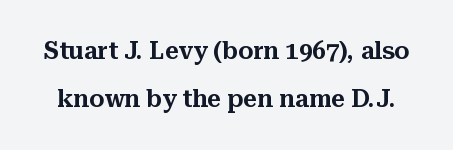
{"italic": "no", "underline": "no", "line_spacing": "loose", "line_spacing_ratio": 2.01, "letter_spacing": "normal", "letter_spacing_em": 0.0, "glyph_px": 24}
